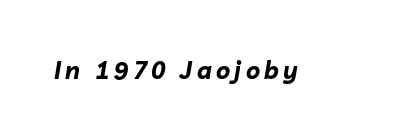
The image shows 24 px bold type, italic (leaning right); set not underlined.
